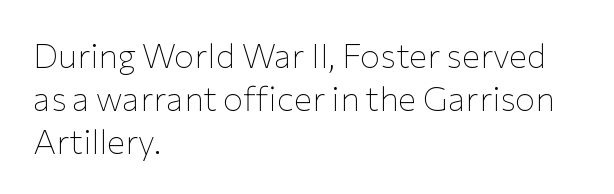
The image shows 34 px thin sans-serif type, upright; set left-aligned, normal line spacing (1.26x), normal letter spacing, not underlined; low stroke contrast and a medium x-height.
